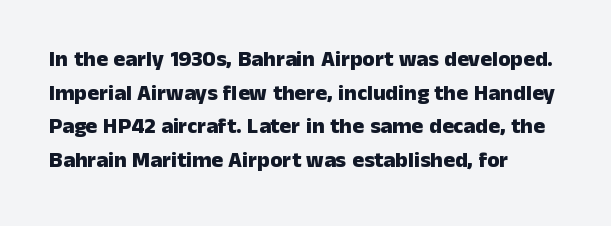
Q: Is the text bold? A: Yes.
Q: Is the text italic (slanted)? A: No, it is upright.
Q: Is the text underlined? A: No.
Q: How is the paragraph aligned? A: Left-aligned.
Q: Is the spacing between letters normal or unusually wide? A: Normal.
Q: Is the spacing between lines tight, normal or loose? A: Normal.
